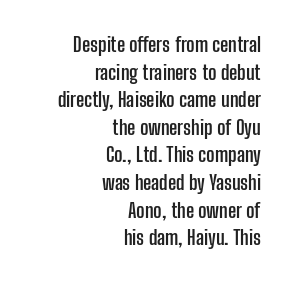
Q: Is the text bold? A: Yes.
Q: Is the text italic (slanted)? A: No, it is upright.
Q: Is the text underlined? A: No.
Q: How is the paragraph aligned? A: Right-aligned.
Q: Is the spacing between letters normal or unusually wide? A: Normal.
Q: Is the spacing between lines tight, normal or loose? A: Normal.
